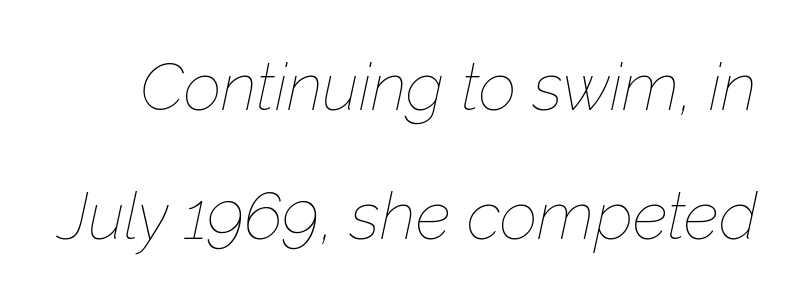
Q: Is the text bold? A: No.
Q: Is the text italic (slanted)? A: Yes, it leans right by about 12 degrees.
Q: Is the text underlined? A: No.
Q: Is the spacing between letters normal or unusually wide? A: Normal.
Q: Is the spacing between lines tight, normal or loose? A: Loose.
Q: Width (condensed, normal, or wide)? A: Normal.
Q: Stroke contrast? A: Low.
Q: x-height? A: Medium.
Q: Monospaced? A: No.
